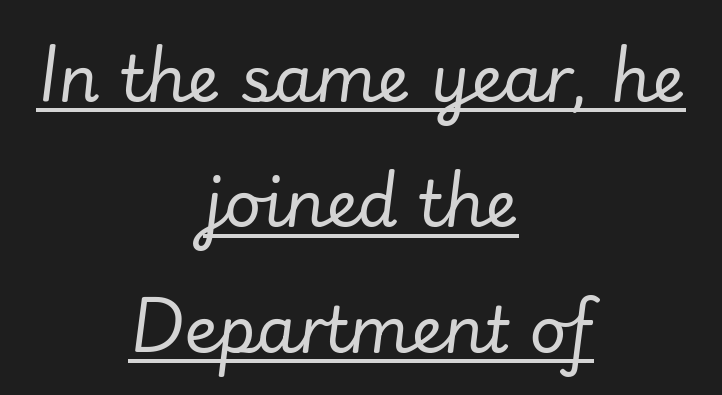
{"italic": "yes", "lean": "right", "slant_degrees": 7, "bold": "no", "weight": "regular", "width": "normal", "stroke_contrast": "low", "x_height": "small", "monospaced": "no", "underline": "yes", "align": "center", "line_spacing": "loose", "line_spacing_ratio": 1.96, "letter_spacing": "normal", "letter_spacing_em": 0.0, "glyph_px": 64}
